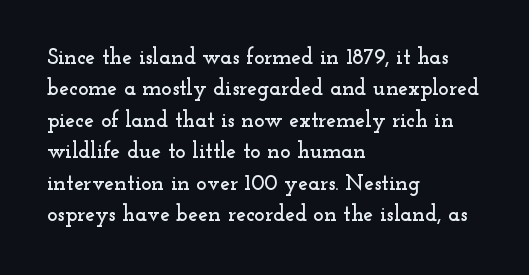
Quick note: underline off. Interline gaps are of average width in this sample. Notice how the stems are strictly vertical — no italics here. How are the letters spaced? Ordinarily, with no added tracking. The lines are quadded left.
